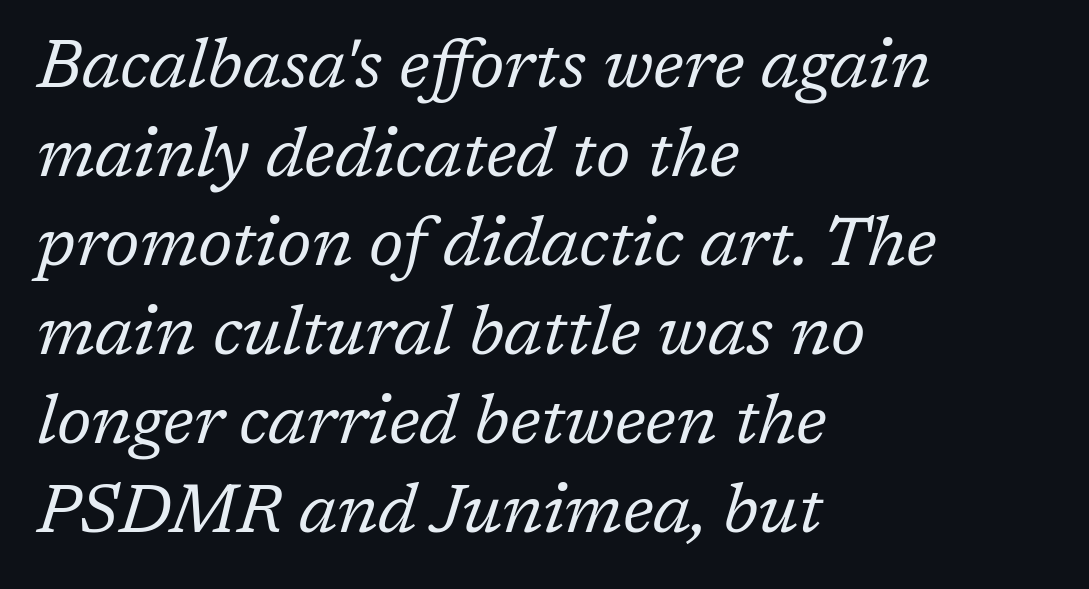
{"serif": "yes", "italic": "yes", "lean": "right", "slant_degrees": 17, "bold": "no", "weight": "regular", "width": "normal", "stroke_contrast": "low", "x_height": "medium", "monospaced": "no", "underline": "no", "align": "left", "line_spacing": "normal", "line_spacing_ratio": 1.31, "letter_spacing": "normal", "letter_spacing_em": 0.0, "glyph_px": 68}
